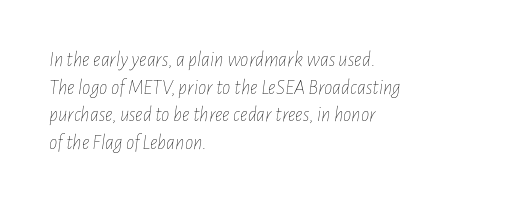
{"italic": "yes", "lean": "right", "slant_degrees": 7, "bold": "no", "underline": "no", "align": "left", "line_spacing": "normal", "line_spacing_ratio": 1.32, "letter_spacing": "normal", "letter_spacing_em": 0.0, "glyph_px": 21}
